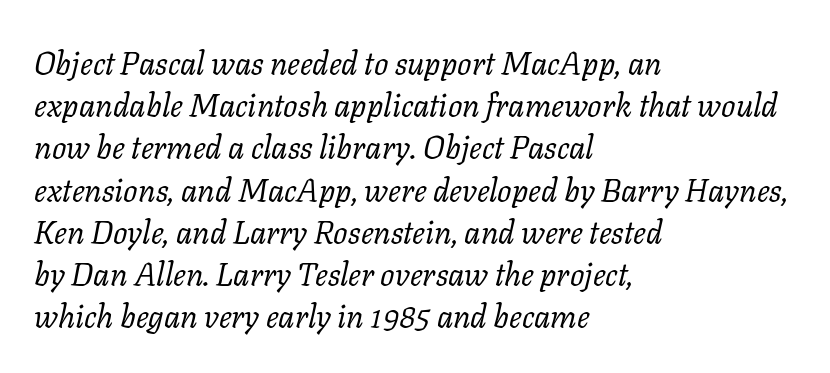
{"serif": "yes", "italic": "yes", "lean": "right", "slant_degrees": 11, "bold": "no", "weight": "regular", "width": "normal", "stroke_contrast": "low", "x_height": "medium", "monospaced": "no", "underline": "no", "align": "left", "line_spacing": "normal", "line_spacing_ratio": 1.32, "letter_spacing": "normal", "letter_spacing_em": 0.0, "glyph_px": 32}
